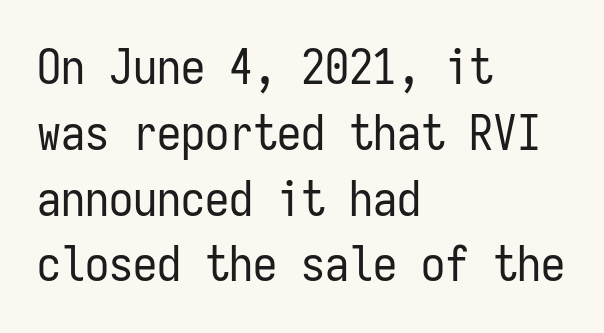
The image shows 48 px regular-weight, condensed sans-serif type, upright, monospaced; set left-aligned, normal line spacing (1.37x), normal letter spacing, not underlined; low stroke contrast and a medium x-height.
